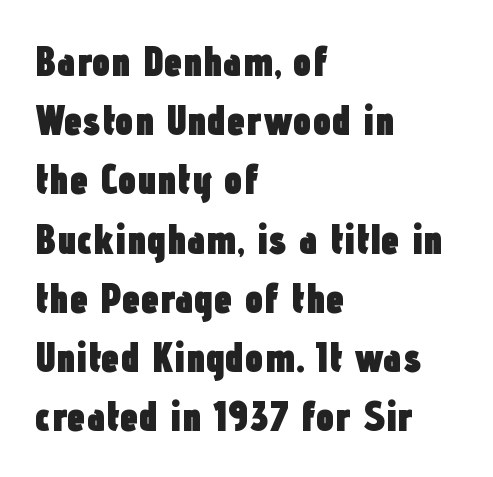
Q: Is the text bold? A: Yes.
Q: Is the text italic (slanted)? A: No, it is upright.
Q: Is the typeface a serif or a sans-serif typeface? A: Sans-serif.
Q: Is the text underlined? A: No.
Q: How is the paragraph aligned? A: Left-aligned.
Q: Is the spacing between letters normal or unusually wide? A: Normal.
Q: Is the spacing between lines tight, normal or loose? A: Normal.
Q: Width (condensed, normal, or wide)? A: Condensed.
Q: Stroke contrast? A: Low.
Q: x-height? A: Medium.
Q: Monospaced? A: No.
